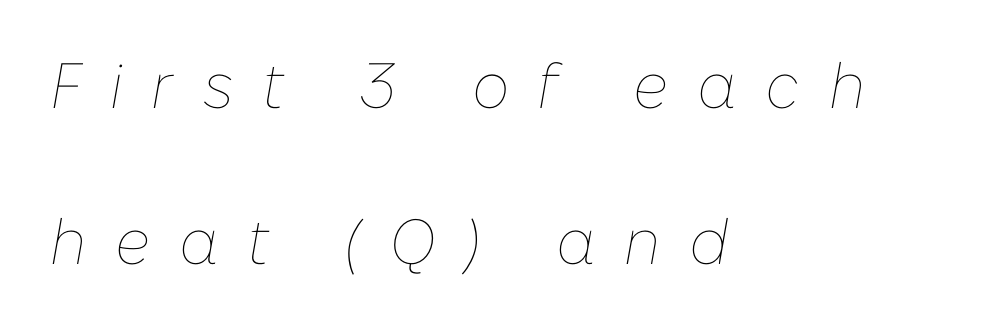
The typesetter chose a ragged-right arrangement here. Line spacing here is loose. Check the space under the baseline: it is left empty. The letters advance in unequal steps, a hallmark of proportional type. The font is comparable to plain body text, perhaps lighter. This sample uses expanded letter spacing, leaving extra air between glyphs.
